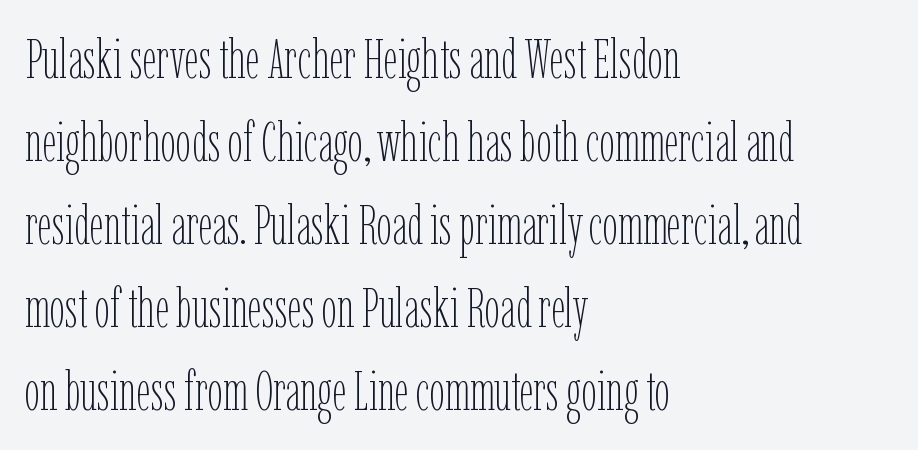
The image shows 55 px thin, condensed type, upright; set left-aligned, normal line spacing (1.51x), normal letter spacing, not underlined; low stroke contrast and a medium x-height.
